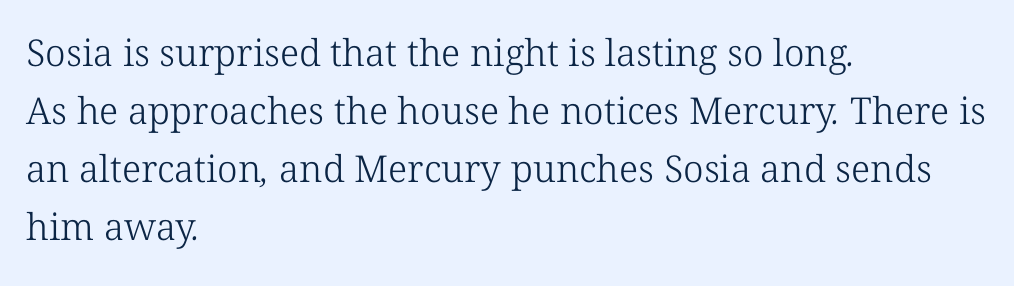
The image shows 37 px light serif type; set left-aligned, normal line spacing (1.57x), normal letter spacing, not underlined; low stroke contrast and a medium x-height.
